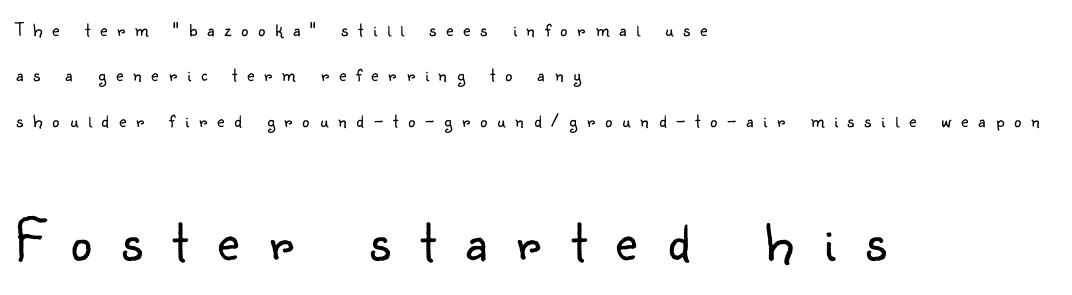
Two sizes are in play, and the larger belongs to the second block. Examine the stroke ends and you'll find no serifs. The space directly below the letters is spotless. The type is letterspaced generously, with wide tracking. Character widths vary here, with narrow letters taking less room than wide ones.
